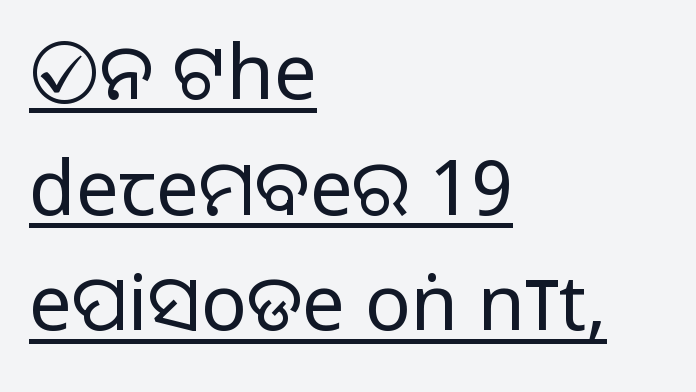
Is this a fixed-width face? No — the glyphs have proportional, varying widths. Vertically, the passage feels balanced, rows spaced as you'd expect. Are there feet on the stems? There aren't — it's a sans. The typography opts for an upright posture over an oblique one.
